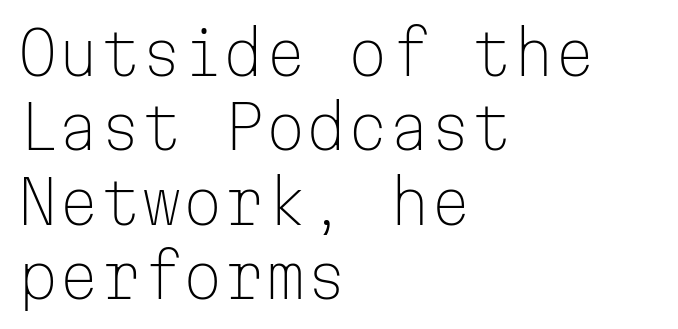
Q: Is the text bold? A: No.
Q: Is the text italic (slanted)? A: No, it is upright.
Q: Is the typeface a serif or a sans-serif typeface? A: Sans-serif.
Q: Is the text underlined? A: No.
Q: How is the paragraph aligned? A: Left-aligned.
Q: Is the spacing between letters normal or unusually wide? A: Normal.
Q: Is the spacing between lines tight, normal or loose? A: Normal.
Q: Width (condensed, normal, or wide)? A: Normal.
Q: Stroke contrast? A: Low.
Q: x-height? A: Medium.
Q: Monospaced? A: Yes.
